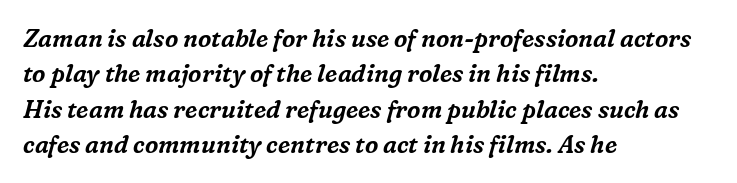
This sample is left-justified, so line endings fall wherever the words run out. Each row of text sits above clean, open space. The axis of the letterforms is tilted away from vertical. Characters follow at the spacing the type designer built in.
